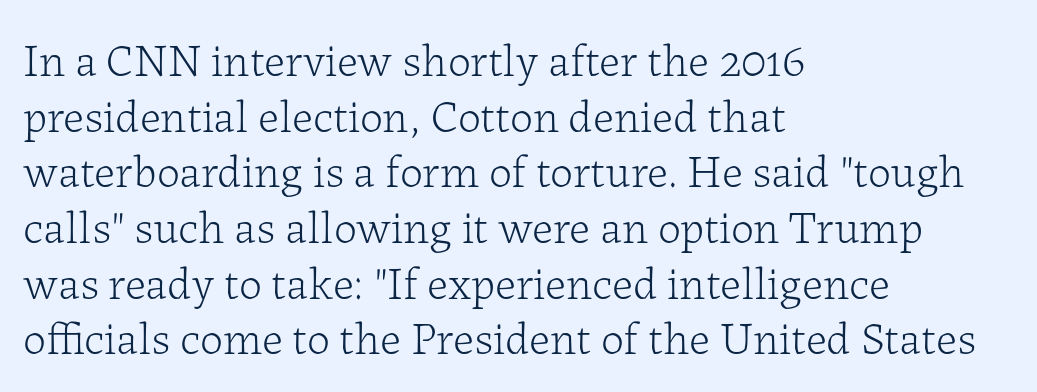
The image shows 46 px light serif type, upright; set left-aligned, line spacing 1.21x, normal letter spacing, not underlined; low stroke contrast and a medium x-height.
